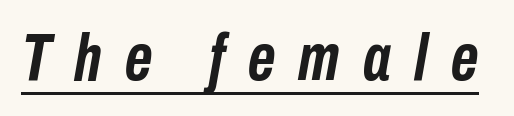
Beneath each row of characters lies a ruled line. Compared with ordinary roman type, these characters are visibly tilted. Is the type bold? Yes — the strokes are clearly thick and heavy. Compared with typical body copy, the letter spacing here is much looser.
